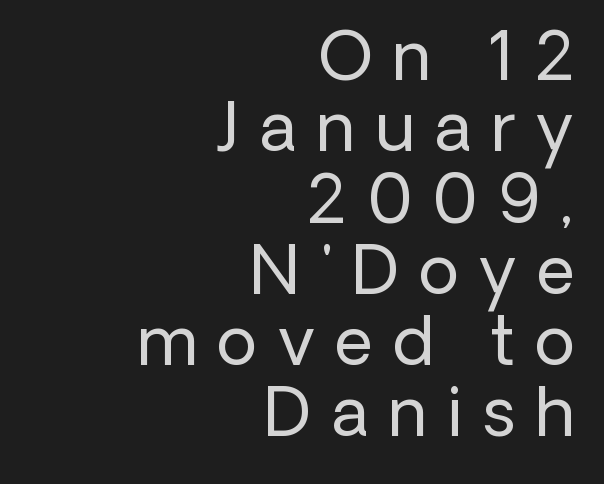
Letters rest on an invisible, unmarked baseline. Regarding serifs, this sample does without them. Weight class: somewhere from thin through regular. These lines have a slow, spaced-out rhythm from letter to letter. Compared with a flush-left layout, this one pins lines to the opposite, right side. The letters stand upright; this is a roman face.
